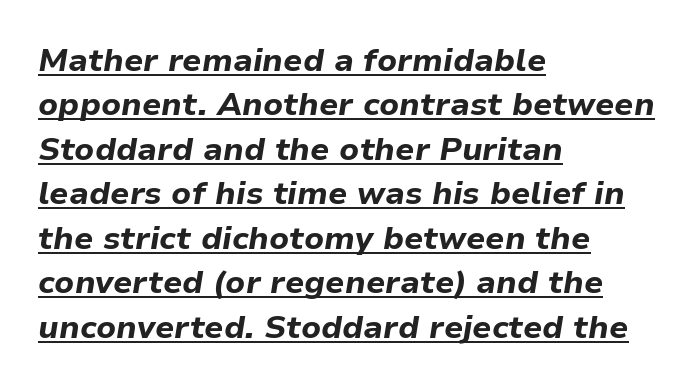
{"italic": "yes", "lean": "right", "slant_degrees": 9, "bold": "yes", "weight": "bold", "width": "normal", "stroke_contrast": "low", "x_height": "medium", "monospaced": "no", "underline": "yes", "align": "left", "line_spacing": "normal", "line_spacing_ratio": 1.39, "letter_spacing": "normal", "letter_spacing_em": 0.0, "glyph_px": 32}
